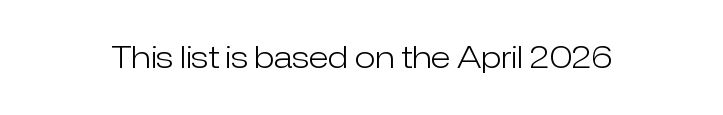
The image shows 30 px light sans-serif type, upright; set normal letter spacing, not underlined; low stroke contrast and a medium x-height.
